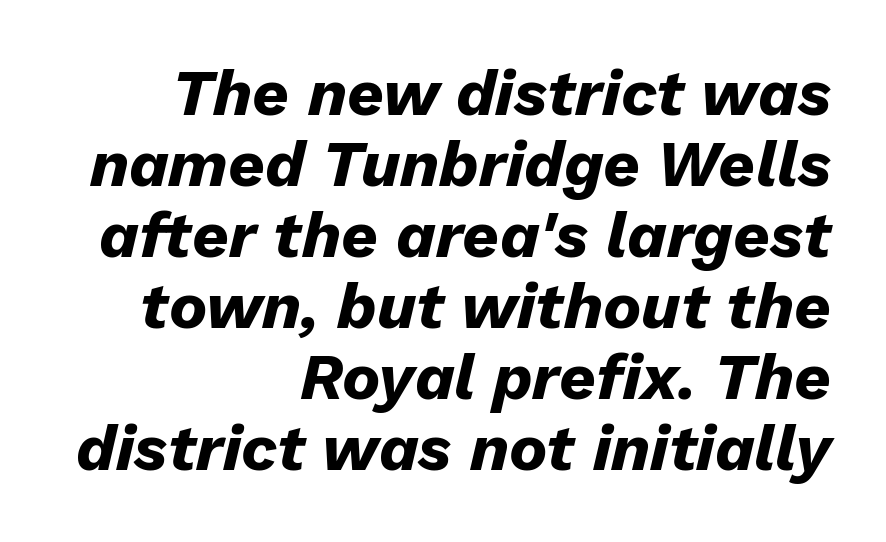
Q: Is the text bold? A: Yes.
Q: Is the text italic (slanted)? A: Yes, it leans right by about 13 degrees.
Q: Is the text underlined? A: No.
Q: How is the paragraph aligned? A: Right-aligned.
Q: Is the spacing between letters normal or unusually wide? A: Normal.
Q: Is the spacing between lines tight, normal or loose? A: Tight.
Q: Width (condensed, normal, or wide)? A: Normal.
Q: Stroke contrast? A: Low.
Q: x-height? A: Medium.
Q: Monospaced? A: No.
